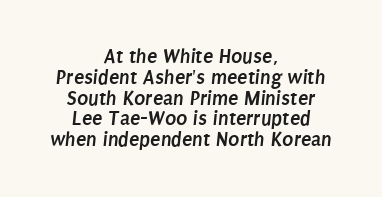
{"bold": "yes", "underline": "no", "align": "center", "line_spacing": "tight", "line_spacing_ratio": 0.99, "letter_spacing": "normal", "letter_spacing_em": 0.0, "glyph_px": 21}
